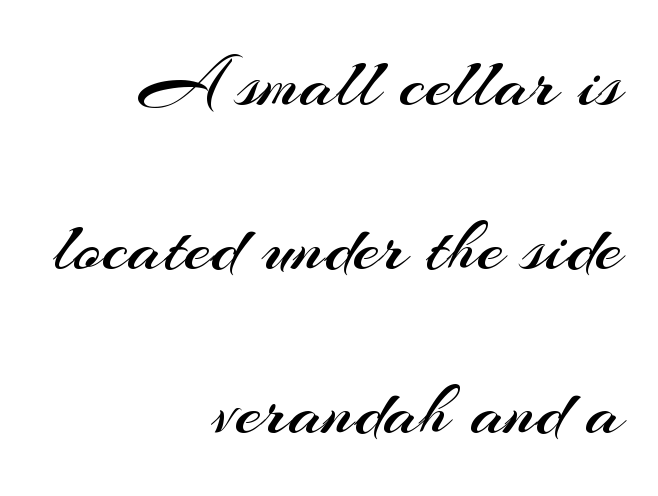
{"serif": "no", "bold": "no", "weight": "regular", "width": "normal", "stroke_contrast": "medium", "x_height": "small", "monospaced": "no", "underline": "no", "align": "right", "line_spacing": "loose", "line_spacing_ratio": 2.19, "letter_spacing": "normal", "letter_spacing_em": 0.0, "glyph_px": 75}
